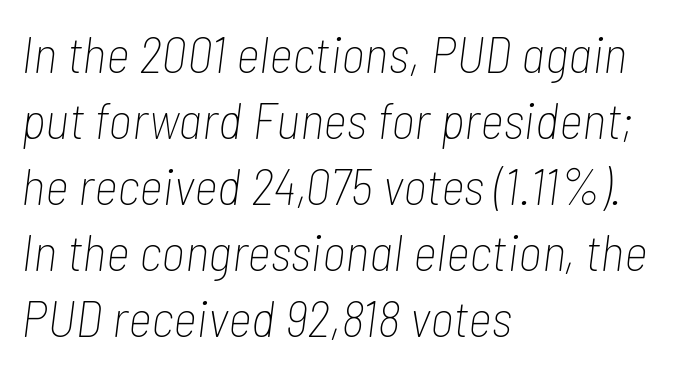
The cut favours lightness, reaching ordinary text weight at its darkest. Varying glyph widths throughout — classic text-font behaviour. The passage shown is not underscored anywhere. The face used here has a pronounced slope to its letters. If you measured baseline to baseline, you'd find a middling distance. Horizontal alignment here is leftward, the default for most running prose.
